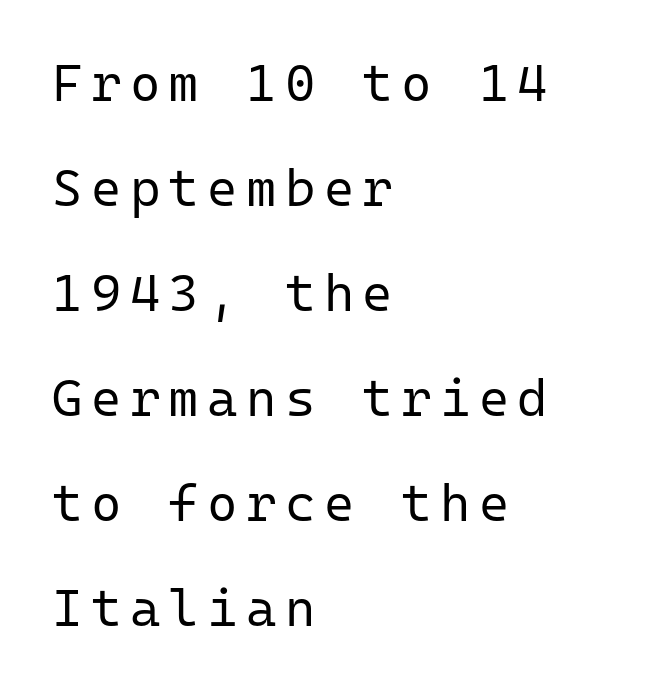
Q: Is the text bold? A: No.
Q: Is the text italic (slanted)? A: No, it is upright.
Q: Is the typeface a serif or a sans-serif typeface? A: Sans-serif.
Q: Is the text underlined? A: No.
Q: How is the paragraph aligned? A: Left-aligned.
Q: Is the spacing between lines tight, normal or loose? A: Loose.
Q: Width (condensed, normal, or wide)? A: Normal.
Q: Stroke contrast? A: Low.
Q: x-height? A: Medium.
Q: Monospaced? A: Yes.
